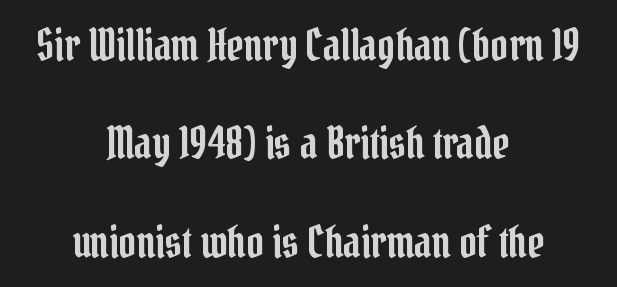
The image shows 43 px condensed serif type, upright; set centered, loose line spacing (2.29x), normal letter spacing, not underlined; low stroke contrast and a medium x-height.
